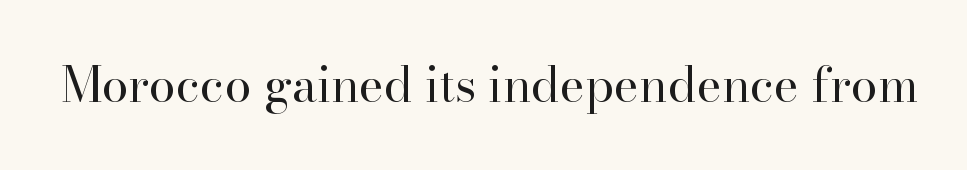
Q: Is the text bold? A: No.
Q: Is the text italic (slanted)? A: No, it is upright.
Q: Is the typeface a serif or a sans-serif typeface? A: Serif.
Q: Is the text underlined? A: No.
Q: Is the spacing between letters normal or unusually wide? A: Normal.
Q: Width (condensed, normal, or wide)? A: Normal.
Q: Stroke contrast? A: High.
Q: x-height? A: Small.
Q: Monospaced? A: No.
